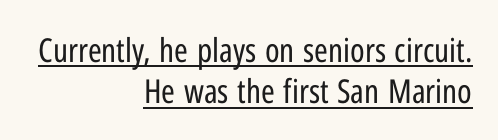
{"serif": "no", "italic": "no", "bold": "no", "weight": "regular", "width": "condensed", "stroke_contrast": "low", "x_height": "medium", "monospaced": "no", "underline": "yes", "align": "right", "line_spacing": "normal", "line_spacing_ratio": 1.25, "letter_spacing": "normal", "letter_spacing_em": 0.0, "glyph_px": 33}
